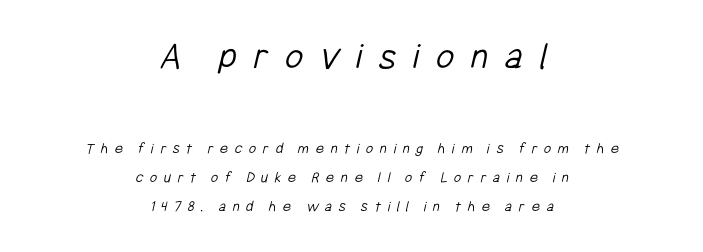
{"serif": "no", "bold": "no", "weight": "light", "width": "condensed", "stroke_contrast": "low", "x_height": "medium", "monospaced": "no", "underline": "no", "align": "center", "line_spacing_ratio": 1.81, "letter_spacing": "wide", "letter_spacing_em": 0.41, "larger_block": "first", "size_ratio": 2.5, "glyph_px": 40}
